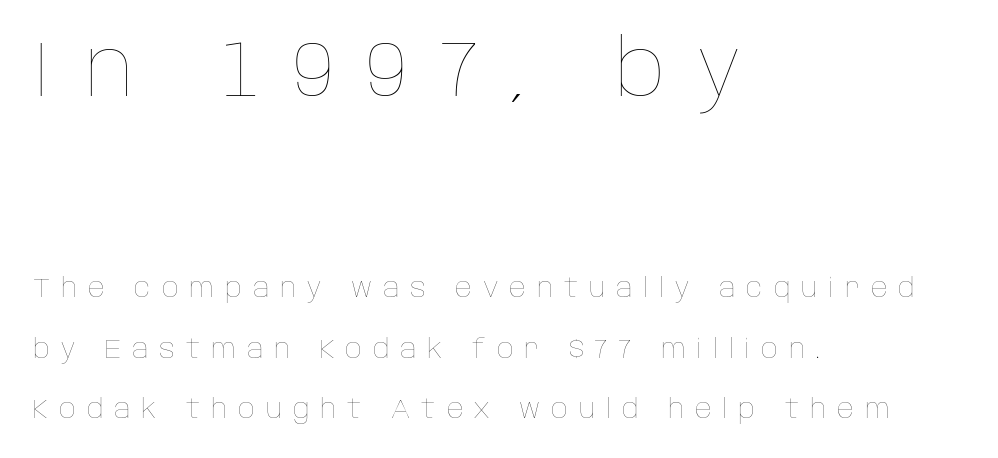
The specimen reads as upright at a glance. Is the block centered? No — it sits flush against the left margin. The weight would be labelled regular, book, light, or lighter still. Between these two stacked blocks, the higher one wins on size.
